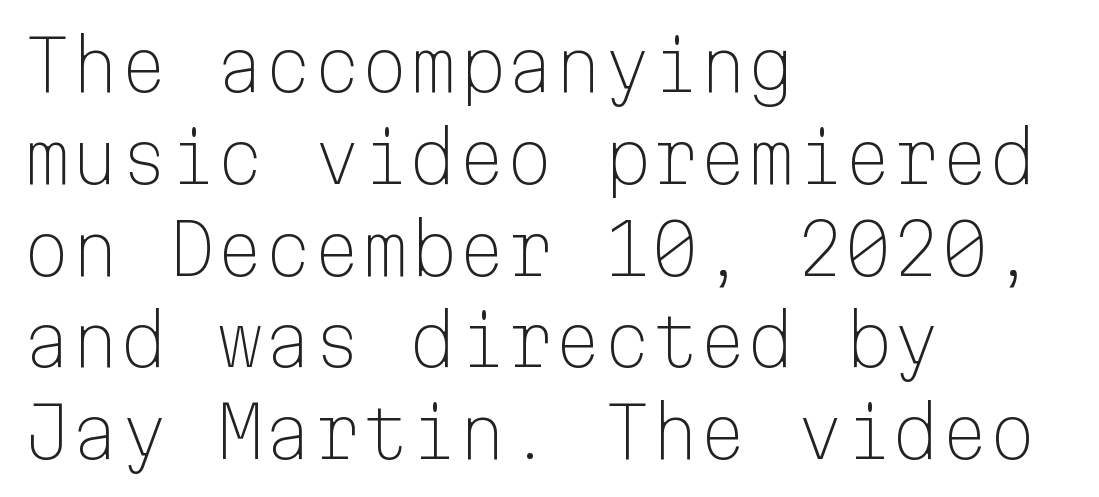
Nothing heavy about these letters — not bold at all. This sample has the even, mechanical cadence of fixed-width lettering. Rendered with straight, roman letterforms. This sample uses a sans-serif face. Honestly, the letter spacing is just normal — you wouldn't notice it.
